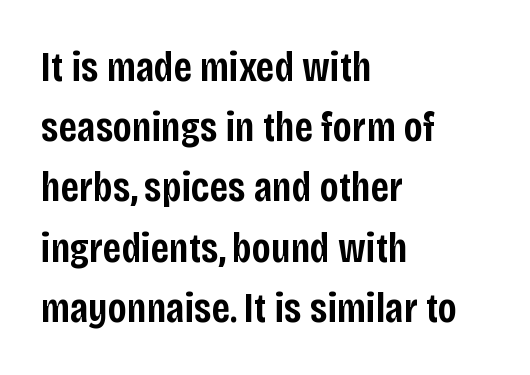
The line-height multiplier appears to be the usual default. Unmarked baselines from the first word to the last. In CSS terms this would be text-align: left. The glyphs in this specimen are sans serif. Look at the stroke-to-counter ratio: somewhat heavy, a semibold. The letters stand upright; this is a roman face.
